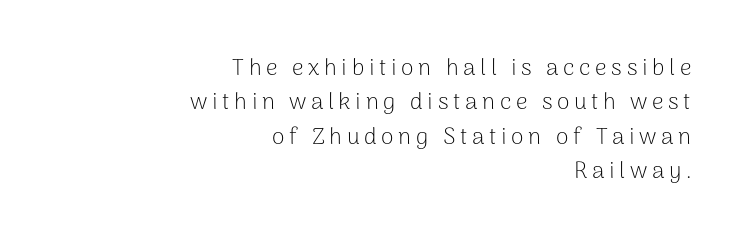
The image shows 23 px text type, upright; set right-aligned, normal line spacing (1.5x), unusually wide letter spacing (+0.2 em), not underlined.
